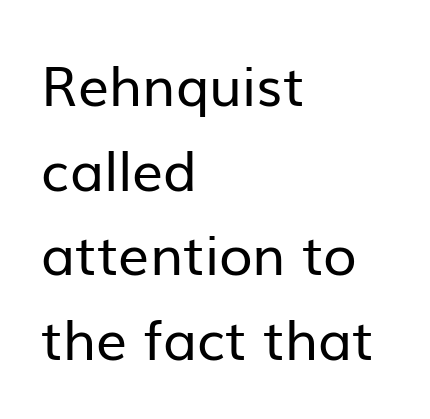
Here the designer chose a conventional face with non-uniform glyph widths. A typesetter would label this face a sans. A student would call this left alignment; a typographer would say flush left, rag right. No italicization has been applied; the sample stays upright.
